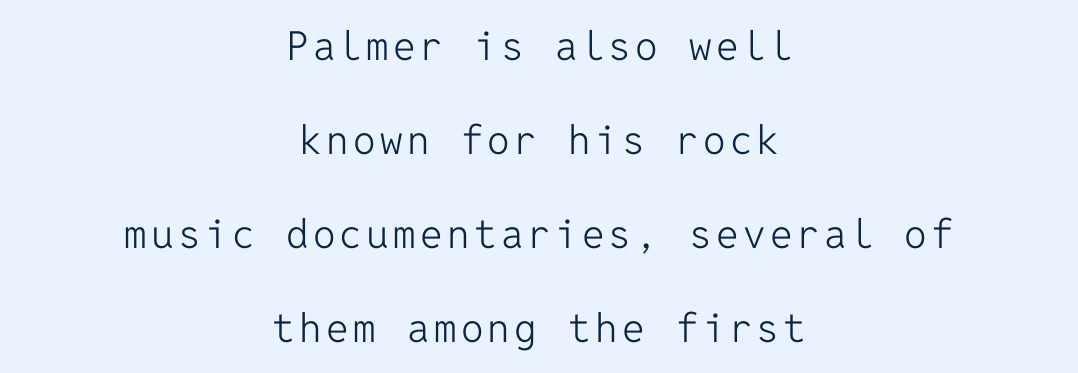
The image shows 40 px light sans-serif type, upright, monospaced; set centered, loose line spacing (2.35x), not underlined; low stroke contrast and a medium x-height.
